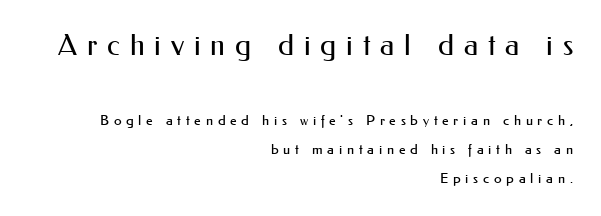
{"serif": "no", "italic": "no", "bold": "no", "weight": "regular", "width": "normal", "stroke_contrast": "medium", "x_height": "small", "monospaced": "no", "underline": "no", "align": "right", "line_spacing": "loose", "line_spacing_ratio": 2.09, "letter_spacing": "wide", "letter_spacing_em": 0.34, "larger_block": "first", "size_ratio": 2.07, "glyph_px": 29}
